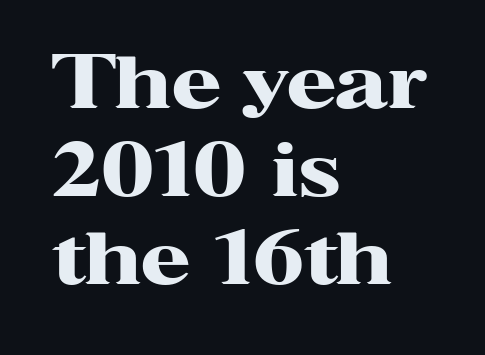
The image shows 72 px heavy, wide serif type, upright; set left-aligned, line spacing 1.22x, normal letter spacing, not underlined; high stroke contrast and a medium x-height.
